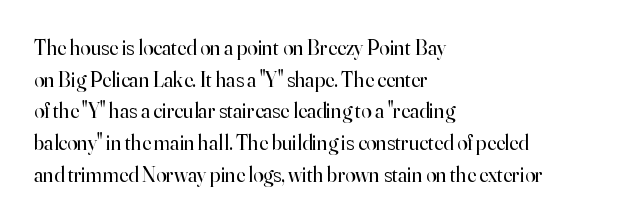
Q: Is the text bold? A: No.
Q: Is the text italic (slanted)? A: No, it is upright.
Q: Is the text underlined? A: No.
Q: How is the paragraph aligned? A: Left-aligned.
Q: Is the spacing between letters normal or unusually wide? A: Normal.
Q: Is the spacing between lines tight, normal or loose? A: Normal.
